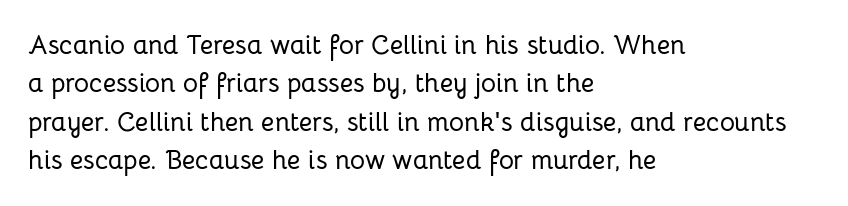
These lines keep a tight, regular rhythm from letter to letter. A student would call this left alignment; a typographer would say flush left, rag right. Descenders are the only things crossing below the line. Evenly set lines give the paragraph a standard silhouette. Ordinary non-slanted type is in use.
